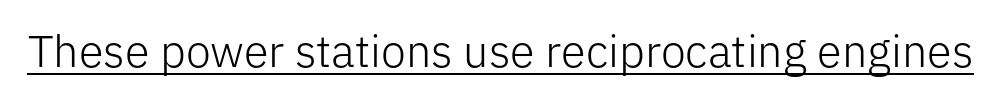
The image shows 45 px light sans-serif type, upright; set normal letter spacing, underlined; low stroke contrast and a medium x-height.
